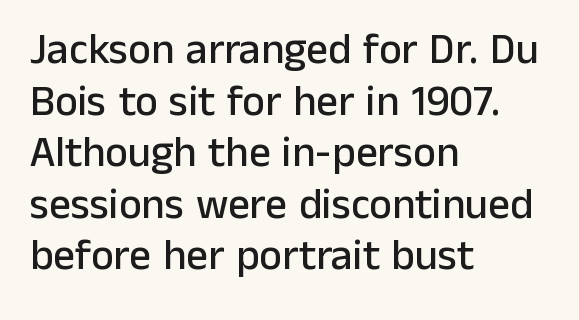
Q: Is the text italic (slanted)? A: No, it is upright.
Q: Is the typeface a serif or a sans-serif typeface? A: Sans-serif.
Q: Is the text underlined? A: No.
Q: How is the paragraph aligned? A: Left-aligned.
Q: Is the spacing between letters normal or unusually wide? A: Normal.
Q: Width (condensed, normal, or wide)? A: Normal.
Q: Stroke contrast? A: Low.
Q: x-height? A: Medium.
Q: Monospaced? A: No.
